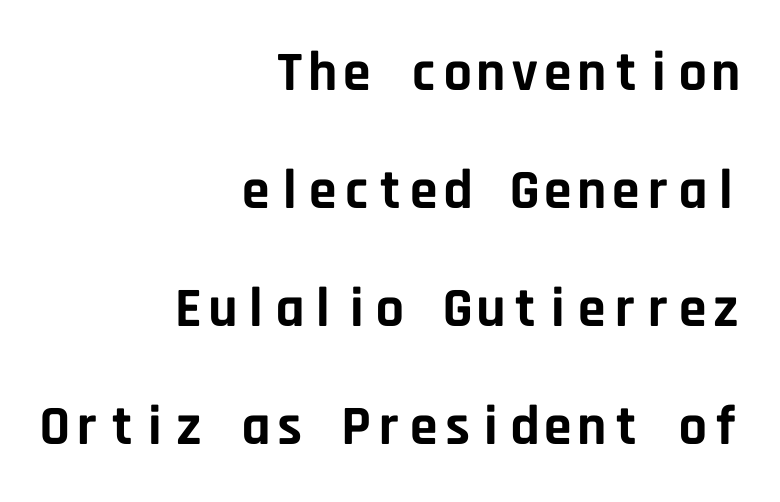
Each glyph is drawn with heavy, bold strokes. Type style note: lacks serifs. Casual observation: everything's shoved over to the right. Has an underline been added? It has not.
